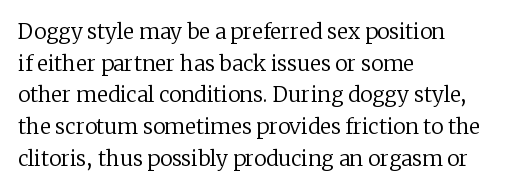
The image shows 21 px text type, upright; set left-aligned, normal line spacing (1.51x), normal letter spacing, not underlined.
